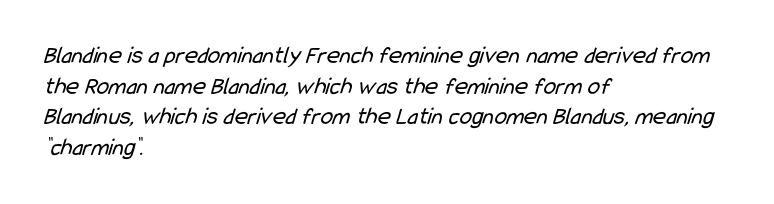
Standard letterfit; no display-style spreading of the glyphs. Visually the block forms a straight wall on the left and a jagged coastline on the right. Plain, unruled lines of type. Weight: not bold — regular or lighter.
